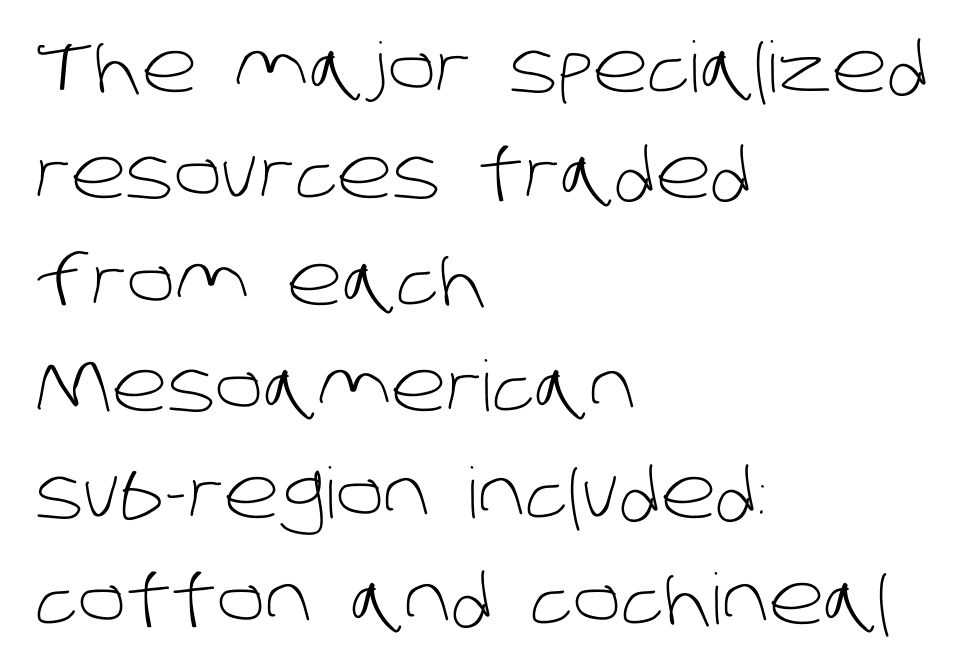
Q: Is the text bold? A: No.
Q: Is the typeface a serif or a sans-serif typeface? A: Sans-serif.
Q: Is the text underlined? A: No.
Q: How is the paragraph aligned? A: Left-aligned.
Q: Is the spacing between letters normal or unusually wide? A: Normal.
Q: Is the spacing between lines tight, normal or loose? A: Normal.
Q: Width (condensed, normal, or wide)? A: Normal.
Q: Stroke contrast? A: Low.
Q: x-height? A: Large.
Q: Monospaced? A: No.
